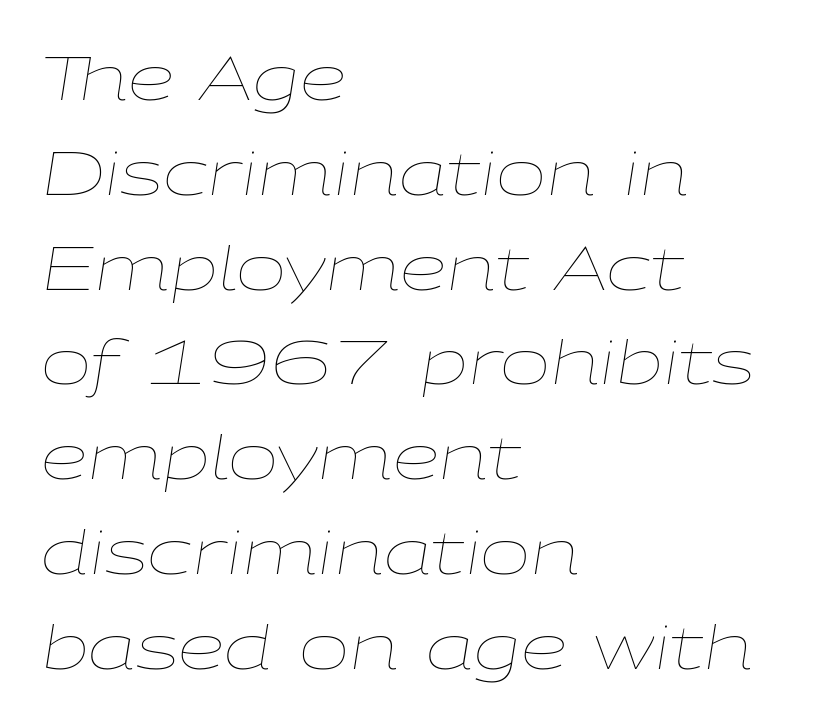
Tall strokes in this sample are angled rather than plumb. Words float on clear page, feet unadorned. The rows are spaced the way most documents space them. The face used here is proportionally spaced, like ordinary book or web type.
